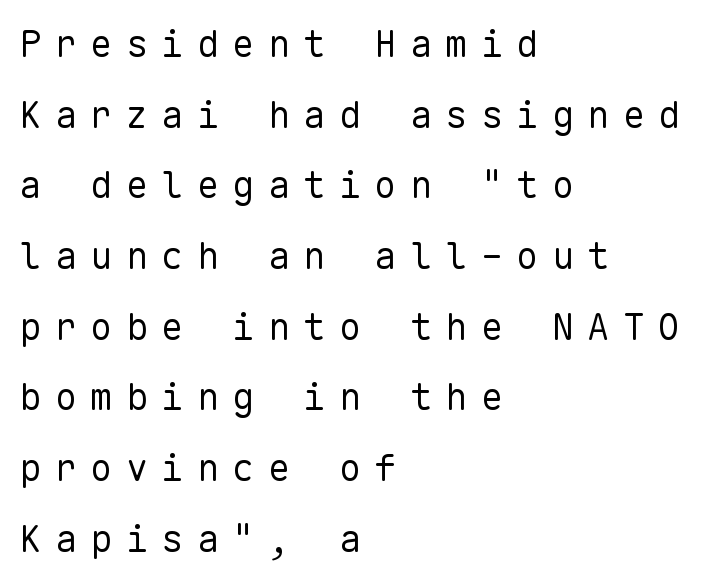
{"serif": "no", "italic": "no", "bold": "no", "weight": "regular", "width": "normal", "stroke_contrast": "low", "x_height": "medium", "monospaced": "yes", "underline": "no", "align": "left", "line_spacing": "loose", "line_spacing_ratio": 1.91, "letter_spacing": "wide", "letter_spacing_em": 0.36, "glyph_px": 37}
